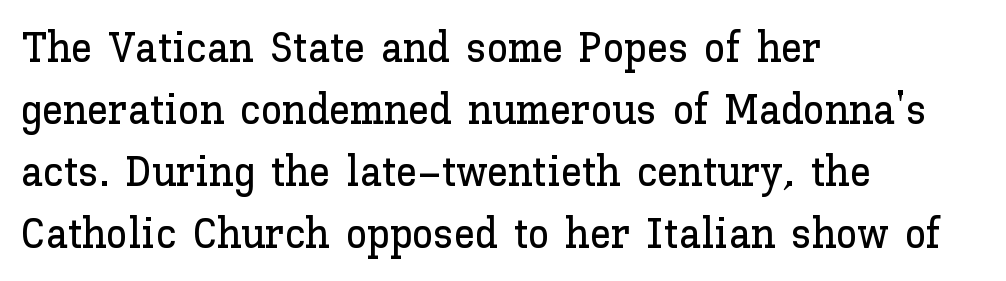
The specimen omits any rule beneath the text block's lines. A student would call this left alignment; a typographer would say flush left, rag right. The lettering holds an erect, upright posture throughout. Evenly set lines give the paragraph a standard silhouette.
